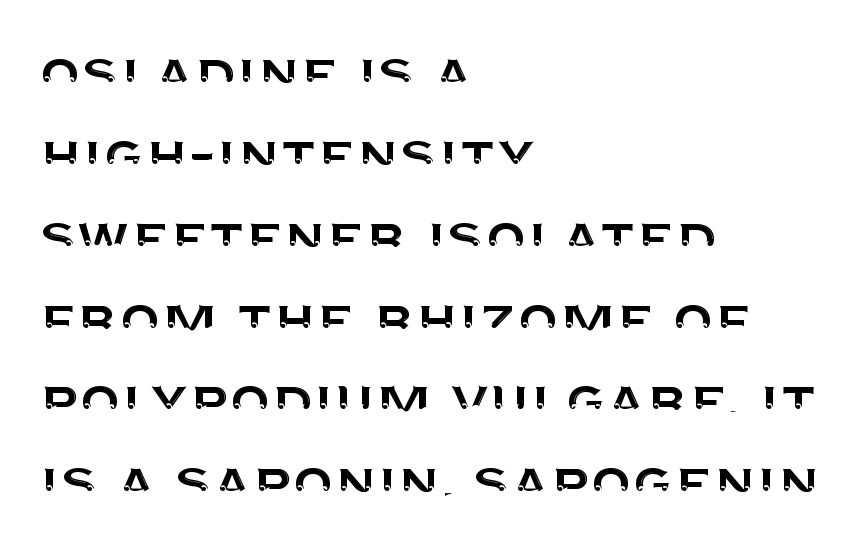
The image shows 66 px sans-serif type, upright; set left-aligned, line spacing 1.24x, normal letter spacing, not underlined; medium stroke contrast and a large x-height.
